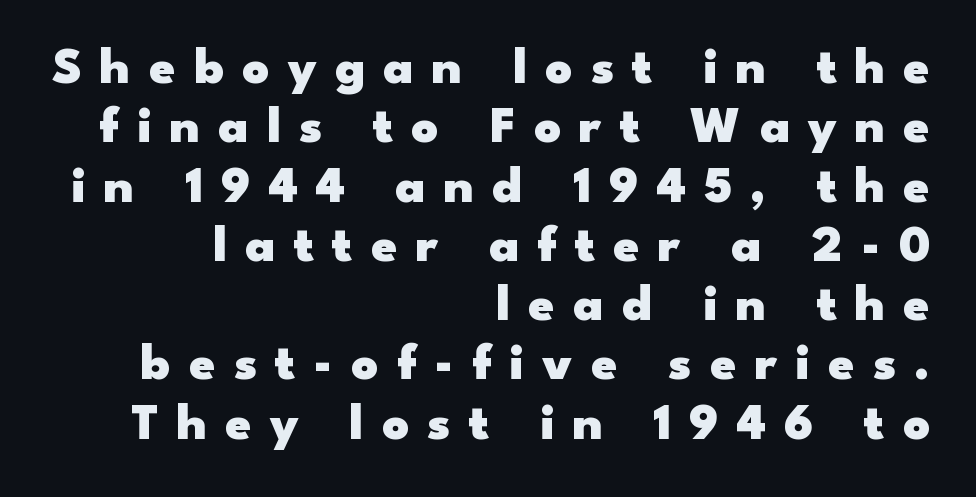
The image shows 52 px heavy, wide sans-serif type, upright; set right-aligned, tight line spacing (1.14x), unusually wide letter spacing (+0.35 em), not underlined; low stroke contrast and a small x-height.
